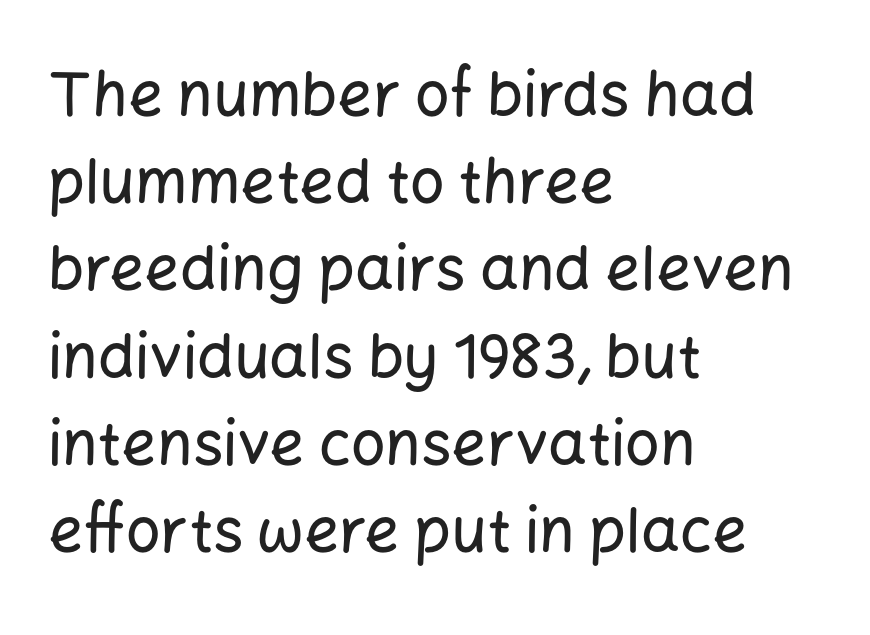
{"serif": "no", "italic": "no", "width": "normal", "stroke_contrast": "low", "x_height": "medium", "monospaced": "no", "underline": "no", "align": "left", "line_spacing": "normal", "line_spacing_ratio": 1.43, "letter_spacing": "normal", "letter_spacing_em": 0.0, "glyph_px": 61}
